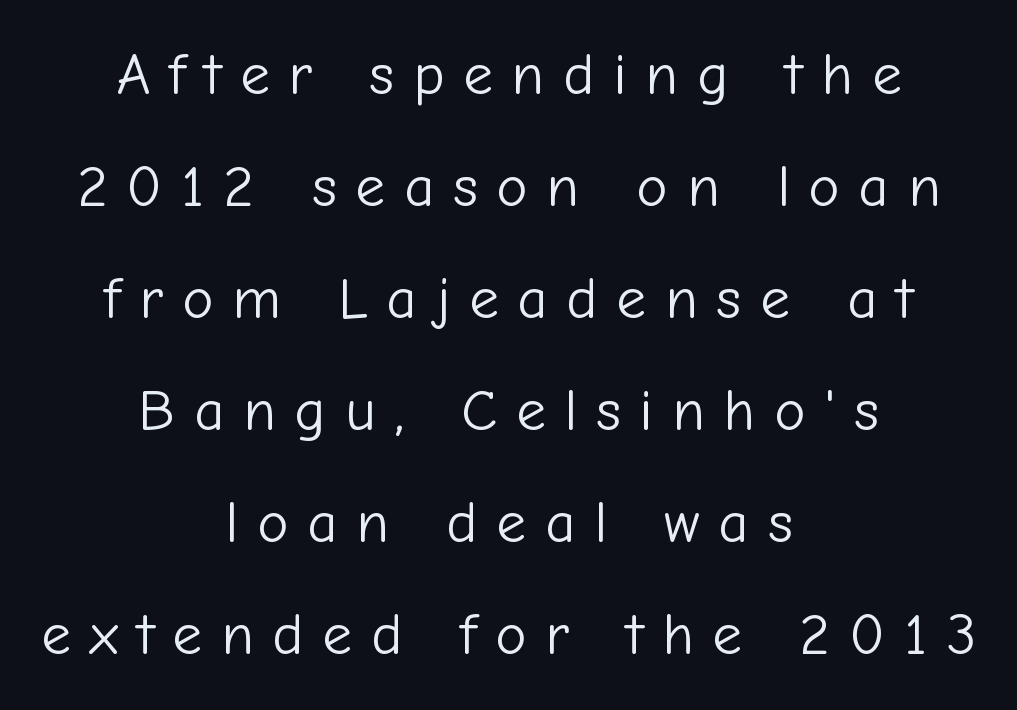
{"serif": "no", "italic": "no", "bold": "no", "weight": "light", "width": "normal", "stroke_contrast": "low", "x_height": "medium", "monospaced": "no", "underline": "no", "align": "center", "line_spacing": "loose", "line_spacing_ratio": 1.9, "letter_spacing": "wide", "letter_spacing_em": 0.32, "glyph_px": 59}
